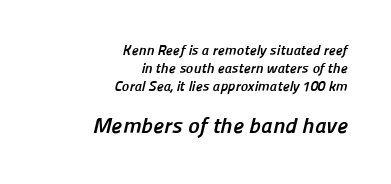
The image shows 22 px bold type; set right-aligned, normal line spacing (1.3x), normal letter spacing, not underlined; the second (bottom) block is 1.57x larger.
